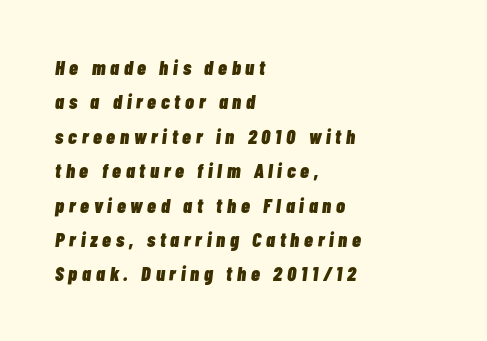
Compared with an ordinary text face, these strokes are far heavier — a full bold. The tracking reads as deliberately expanded to a designer's eye. The ragged edge is on the right, which tells us the setting is flush left. Yep, that's italic — everything's leaning.
